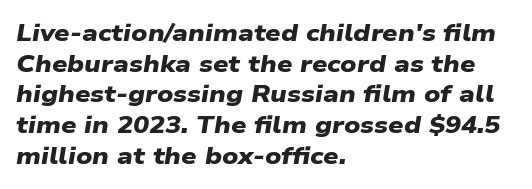
Q: Is the text bold? A: Yes.
Q: Is the text underlined? A: No.
Q: How is the paragraph aligned? A: Left-aligned.
Q: Is the spacing between letters normal or unusually wide? A: Normal.
Q: Is the spacing between lines tight, normal or loose? A: Normal.
